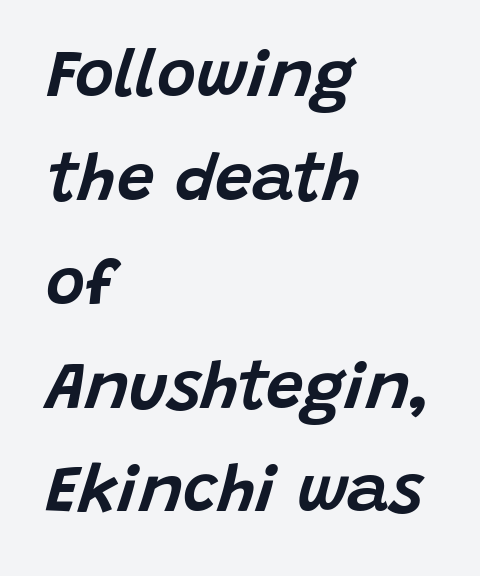
{"italic": "yes", "lean": "right", "slant_degrees": 15, "width": "normal", "stroke_contrast": "low", "x_height": "large", "monospaced": "no", "underline": "no", "align": "left", "line_spacing": "normal", "line_spacing_ratio": 1.55, "letter_spacing": "normal", "letter_spacing_em": 0.0, "glyph_px": 67}
